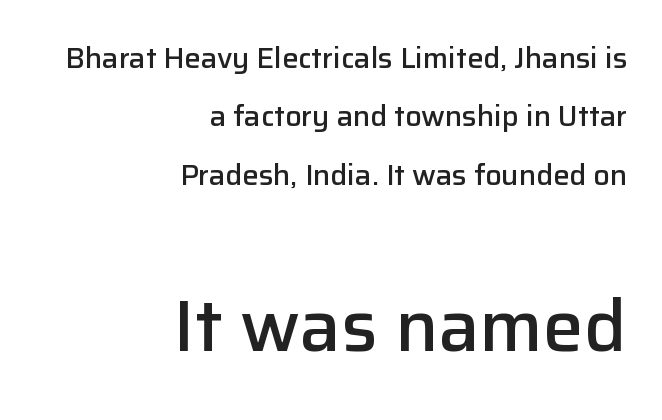
Q: Is the text bold? A: Semi-bold.
Q: Is the text italic (slanted)? A: No, it is upright.
Q: Is the typeface a serif or a sans-serif typeface? A: Sans-serif.
Q: Is the text underlined? A: No.
Q: How is the paragraph aligned? A: Right-aligned.
Q: Is the spacing between letters normal or unusually wide? A: Normal.
Q: Is the spacing between lines tight, normal or loose? A: Loose.
Q: Which block of text is set in a larger size, the first (top) or the second (bottom)? A: The second (bottom) one.
Q: Width (condensed, normal, or wide)? A: Normal.
Q: Stroke contrast? A: Low.
Q: x-height? A: Medium.
Q: Monospaced? A: No.
